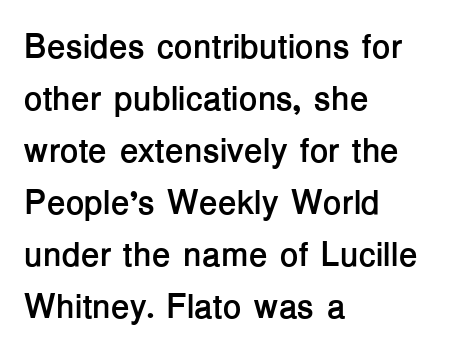
No extra tracking has been applied to these lines. Here the designer chose a conventional face with non-uniform glyph widths. Notice how the stems are strictly vertical — no italics here. This rendering employs a face without finishing strokes, i.e., a sans-serif. This sample is left-justified, so line endings fall wherever the words run out.
